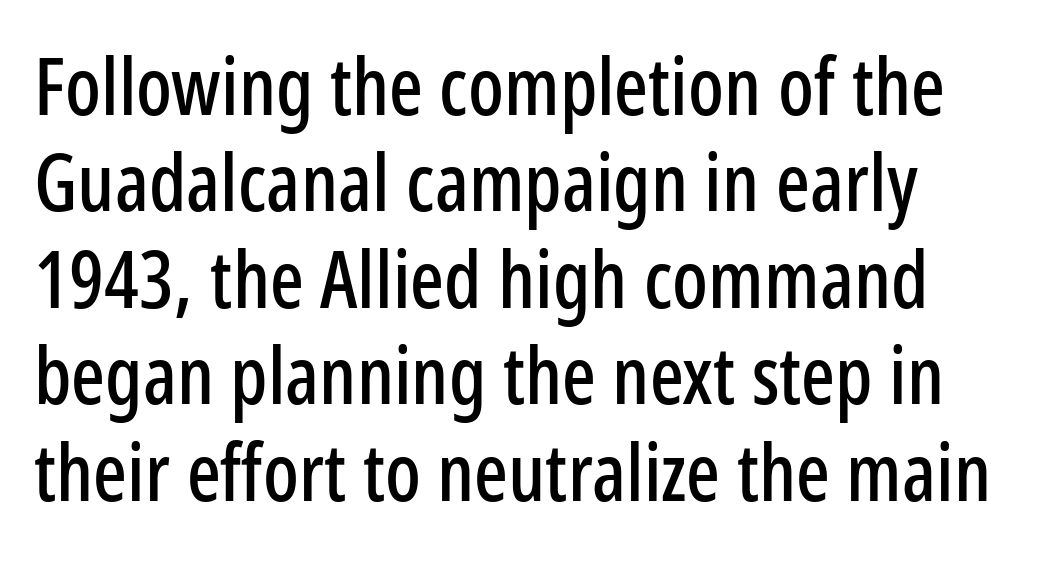
Q: Is the text italic (slanted)? A: No, it is upright.
Q: Is the typeface a serif or a sans-serif typeface? A: Sans-serif.
Q: Is the text underlined? A: No.
Q: Is the spacing between letters normal or unusually wide? A: Normal.
Q: Width (condensed, normal, or wide)? A: Condensed.
Q: Stroke contrast? A: Low.
Q: x-height? A: Medium.
Q: Monospaced? A: No.
